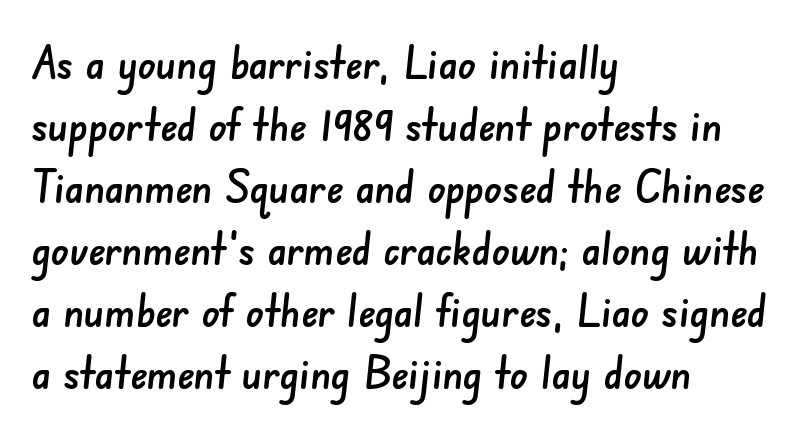
Looks like regular typesetting: each glyph gets only the width it needs. Quick note: underline off. In CSS terms this would be text-align: left. Leading matches the norm, producing a regular column. Observe the absence of serifs on each vertical stroke in this sample. Inter-character spacing is left at the font's built-in metrics.
